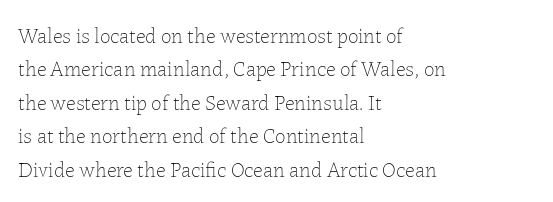
{"italic": "no", "bold": "no", "underline": "no", "align": "left", "line_spacing": "normal", "line_spacing_ratio": 1.59, "letter_spacing": "normal", "letter_spacing_em": 0.0, "glyph_px": 21}
